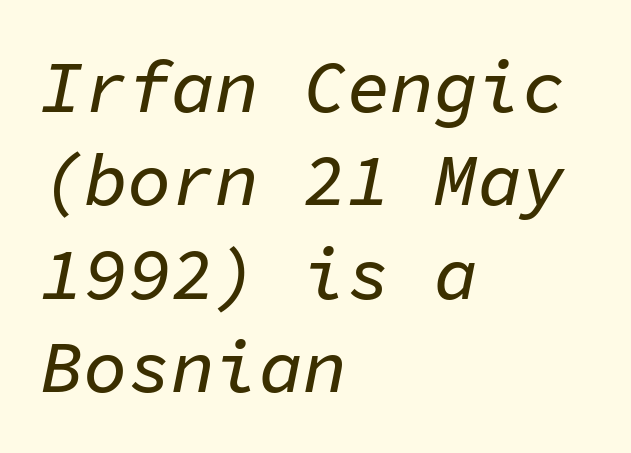
The image shows 73 px text type, italic (leaning right), monospaced; set left-aligned, normal line spacing (1.28x), normal letter spacing, not underlined; low stroke contrast and a medium x-height.
